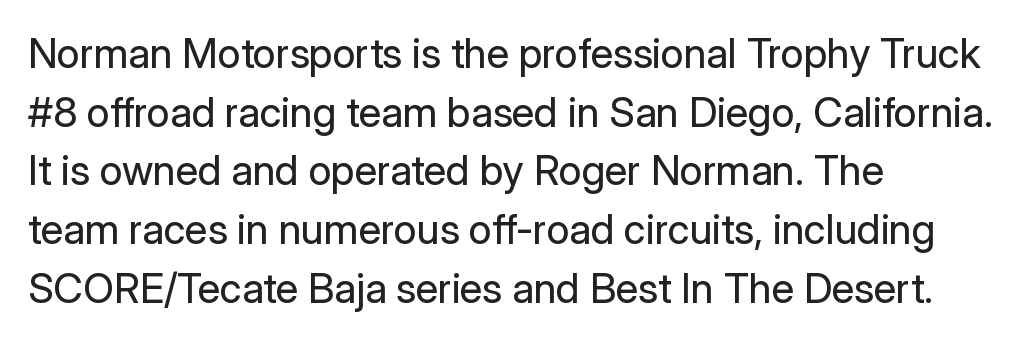
The image shows 41 px regular-weight sans-serif type, upright; set left-aligned, normal line spacing (1.43x), normal letter spacing, not underlined; low stroke contrast and a medium x-height.
